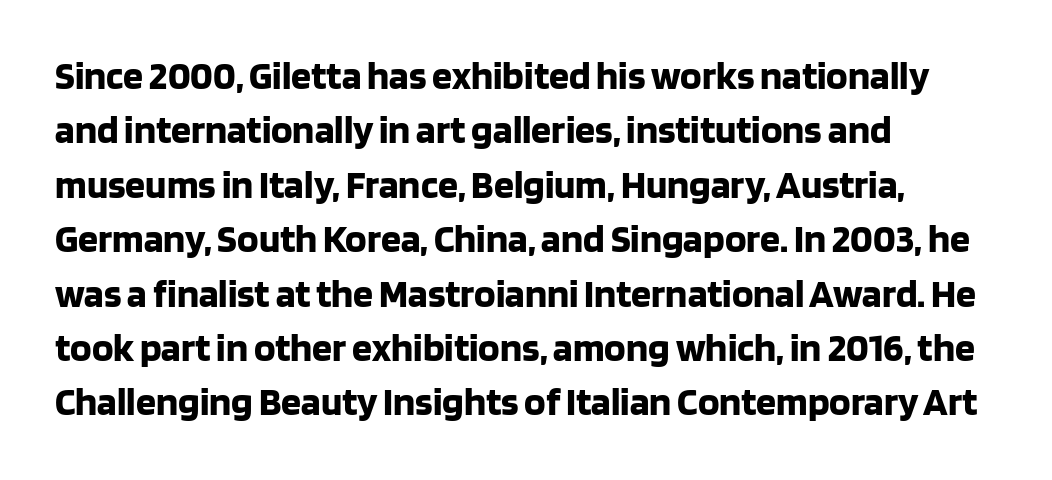
Each letter keeps its own natural width here, so spacing adapts to shape. What stands out about the letter spacing? Nothing — it is the standard amount. Vertical spacing — default. Casual observation: everything's shoved over to the left.
